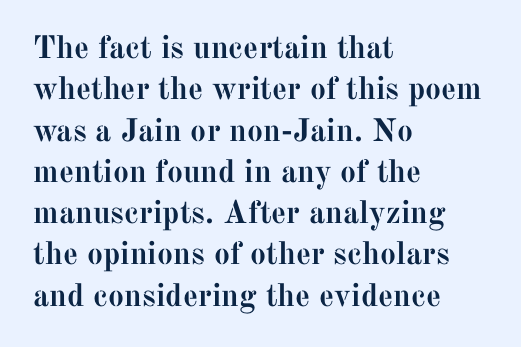
The ragged edge is on the right, which tells us the setting is flush left. In terms of posture, this sample is upright. Bold? Absolutely — the strokes are thick and heavy. Descenders are the only things crossing below the line. Regarding leading, the lines here are spaced in the standard way.
